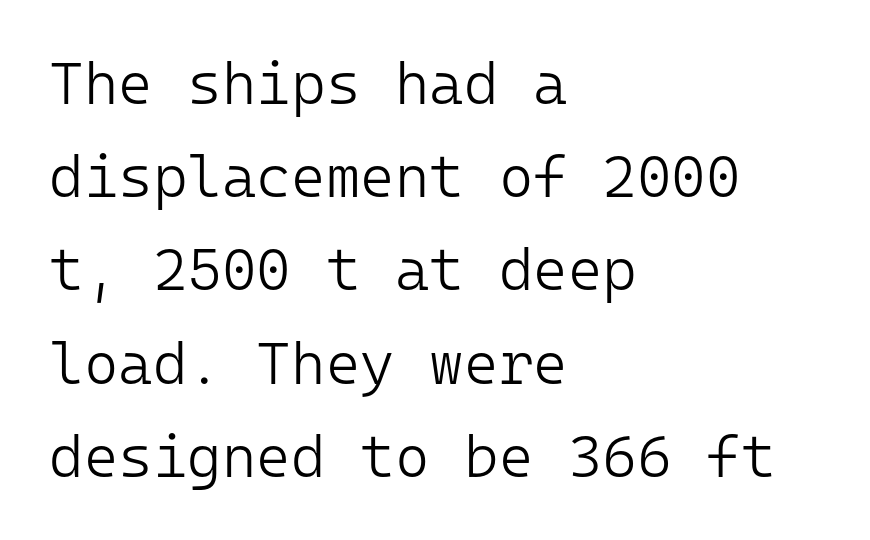
Bare-footed words on every line. This reads as an unemphasized weight, regular at the heaviest. The leading is moderate, giving the passage an even texture. Every row of glyphs begins at an identical x-position on the left. Glyph-to-glyph distance matches everyday printed text.
